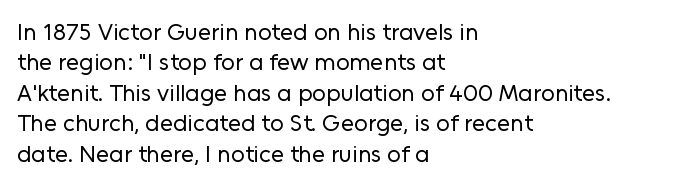
The type sits square on the baseline with zero lean. Only glyphs here, with clear space below each row. This sample is left-justified, so line endings fall wherever the words run out. Nothing unusual about the tracking: characters are spaced as the font intends. No extra ink here — the face is not bold.
